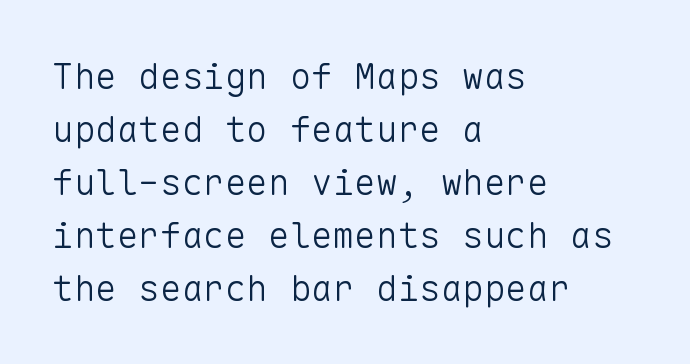
The type family on display is of the sans-serif kind. The passage shown is not bold in any degree. Each letter, wide or thin by design, is forced into the same width here. Reading down the block, your eye returns to a fixed left position each line.
